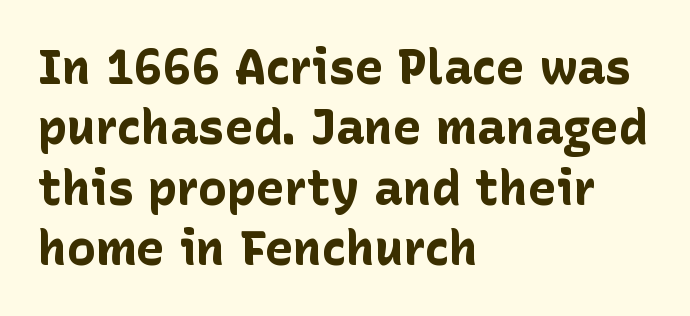
This is the regular roman posture of the typeface. The letters carry no serifs — their stems end cleanly without finishing strokes. Observe the ordinary spacing: letters are neighbours, not strangers. The area under the type is left untouched. Stroke thickness is high; the sample reads as a true bold. The lines sit at an ordinary, default distance from one another.
